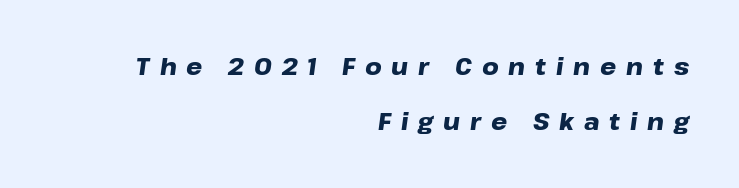
{"italic": "yes", "lean": "right", "slant_degrees": 8, "bold": "yes", "underline": "no", "align": "right", "line_spacing": "loose", "line_spacing_ratio": 2.4, "letter_spacing": "wide", "letter_spacing_em": 0.43, "glyph_px": 23}
